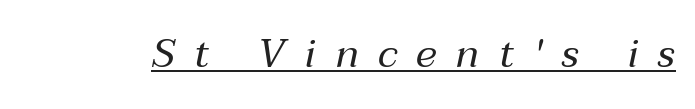
Bold? No — there's no thickening of the strokes. A typesetter would call this proportional, since set widths differ per character. Quick note: underline on. Students, note that the glyphs here are deliberately spaced far apart. This is oblique type, the kind used for emphasis or titles.
